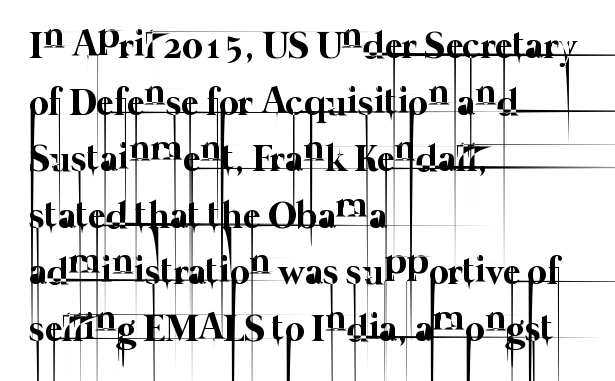
The image shows 38 px thin type; set left-aligned, normal line spacing (1.49x), normal letter spacing, not underlined; low stroke contrast and a medium x-height.
